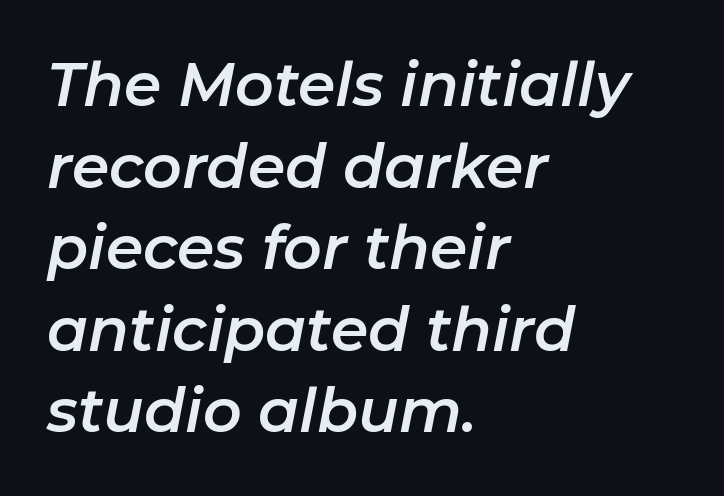
Q: Is the text italic (slanted)? A: Yes, it leans right by about 11 degrees.
Q: Is the text underlined? A: No.
Q: How is the paragraph aligned? A: Left-aligned.
Q: Is the spacing between letters normal or unusually wide? A: Normal.
Q: Is the spacing between lines tight, normal or loose? A: Normal.
Q: Width (condensed, normal, or wide)? A: Normal.
Q: Stroke contrast? A: Low.
Q: x-height? A: Medium.
Q: Monospaced? A: No.
